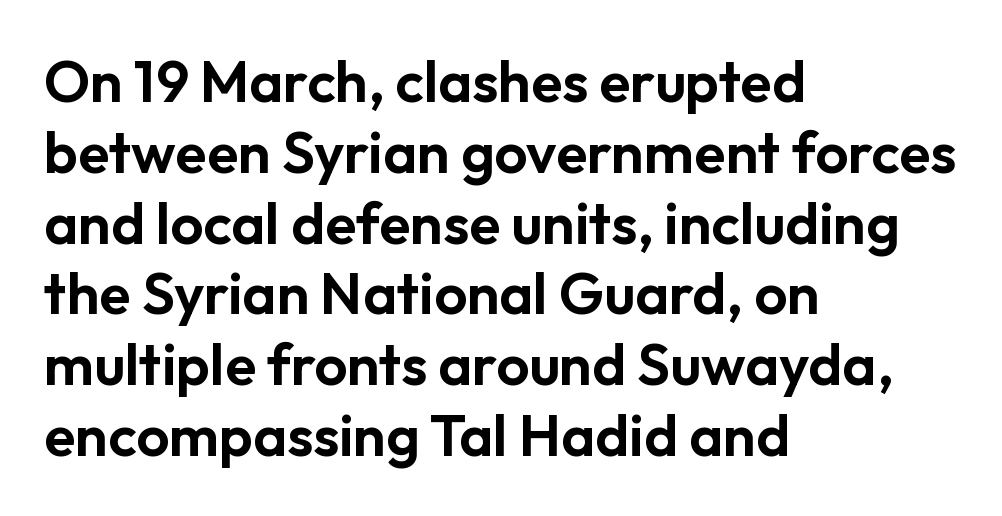
{"serif": "no", "italic": "no", "width": "normal", "stroke_contrast": "low", "x_height": "medium", "monospaced": "no", "underline": "no", "align": "left", "line_spacing_ratio": 1.22, "letter_spacing": "normal", "letter_spacing_em": 0.0, "glyph_px": 58}
